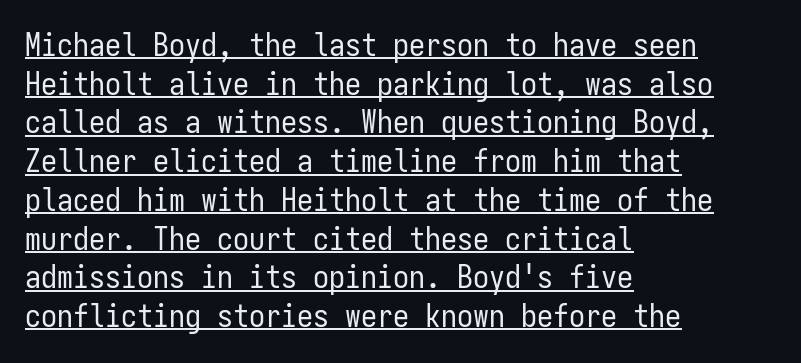
{"serif": "no", "italic": "no", "bold": "no", "weight": "regular", "width": "condensed", "stroke_contrast": "low", "x_height": "medium", "monospaced": "yes", "underline": "yes", "align": "left", "line_spacing_ratio": 1.21, "letter_spacing": "normal", "letter_spacing_em": 0.0, "glyph_px": 32}
